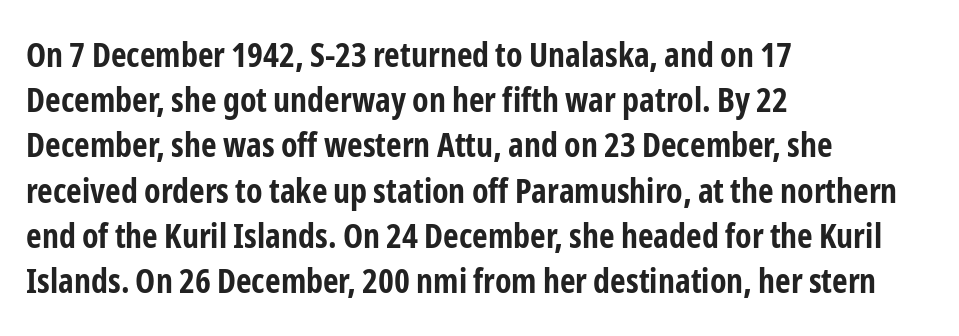
{"serif": "no", "italic": "no", "bold": "yes", "weight": "bold", "width": "condensed", "stroke_contrast": "low", "x_height": "medium", "monospaced": "no", "underline": "no", "align": "left", "line_spacing": "normal", "line_spacing_ratio": 1.33, "letter_spacing": "normal", "letter_spacing_em": 0.0, "glyph_px": 34}
